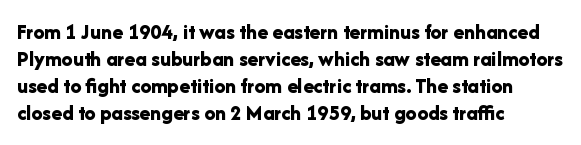
{"italic": "no", "bold": "yes", "underline": "no", "align": "left", "line_spacing_ratio": 1.22, "letter_spacing": "normal", "letter_spacing_em": 0.0, "glyph_px": 22}
